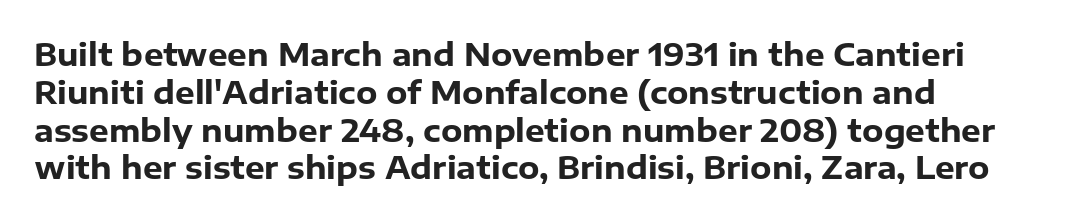
Q: Is the text bold? A: Yes.
Q: Is the text italic (slanted)? A: No, it is upright.
Q: Is the typeface a serif or a sans-serif typeface? A: Sans-serif.
Q: Is the text underlined? A: No.
Q: How is the paragraph aligned? A: Left-aligned.
Q: Is the spacing between letters normal or unusually wide? A: Normal.
Q: Width (condensed, normal, or wide)? A: Normal.
Q: Stroke contrast? A: Low.
Q: x-height? A: Medium.
Q: Monospaced? A: No.
